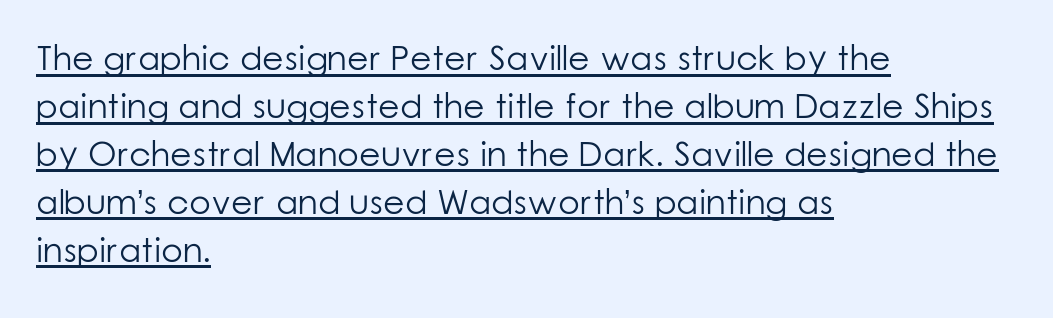
Spacing between characters is what you'd get straight out of the box. Leading: standard. This rendering employs a face without finishing strokes, i.e., a sans-serif. Ink coverage per letter is moderate at most.
